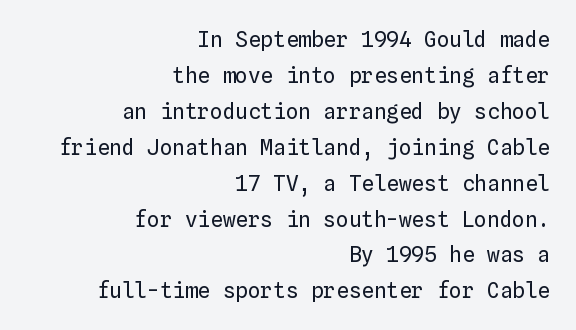
The compositor pushed each line to the right boundary. Underline: absent. The face looks like a standard text weight, possibly lighter. Students, note that the glyphs here touch the page at normal intervals. Every stem runs plumb, perpendicular to the baseline.
